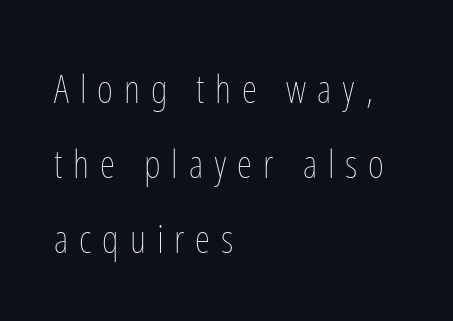
Is the block centered? No — it sits flush against the left margin. The passage shown is not underscored anywhere. Caption: face not bold, strokes unweighted. Characters follow at a spacing far wider than the type designer built in. Each letter keeps its own natural width here, so spacing adapts to shape. A roman cut, with each character standing at attention.
